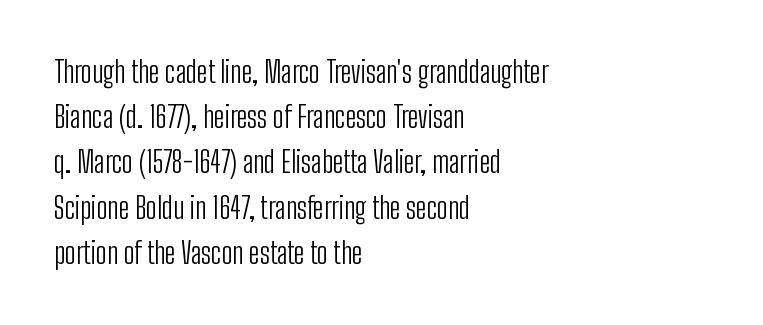
Q: Is the text bold? A: No.
Q: Is the text italic (slanted)? A: No, it is upright.
Q: Is the typeface a serif or a sans-serif typeface? A: Sans-serif.
Q: Is the text underlined? A: No.
Q: How is the paragraph aligned? A: Left-aligned.
Q: Is the spacing between letters normal or unusually wide? A: Normal.
Q: Is the spacing between lines tight, normal or loose? A: Normal.
Q: Width (condensed, normal, or wide)? A: Condensed.
Q: Stroke contrast? A: Low.
Q: x-height? A: Medium.
Q: Monospaced? A: No.
